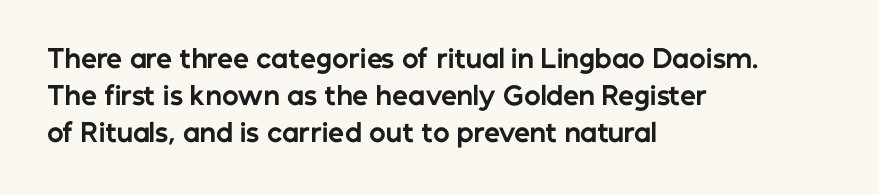
The image shows 25 px bold type, upright; set left-aligned, normal line spacing (1.48x), normal letter spacing, not underlined.
